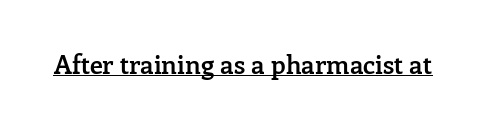
Q: Is the text bold? A: Semi-bold.
Q: Is the text italic (slanted)? A: No, it is upright.
Q: Is the text underlined? A: Yes.
Q: Is the spacing between letters normal or unusually wide? A: Normal.
